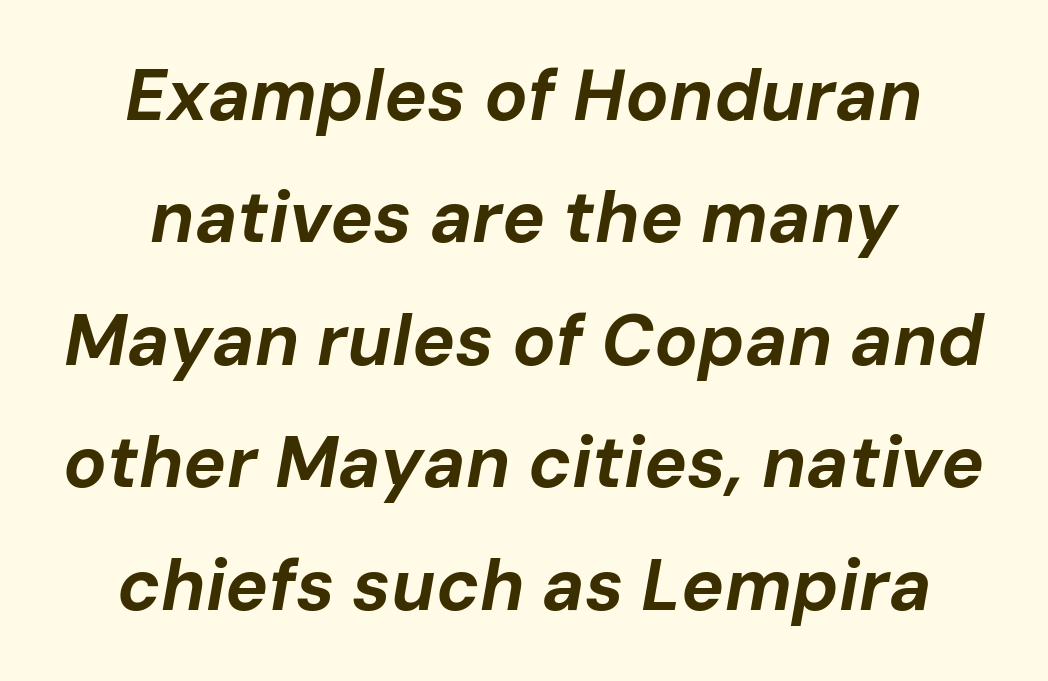
{"italic": "yes", "lean": "right", "slant_degrees": 10, "bold": "yes", "weight": "bold", "width": "normal", "stroke_contrast": "low", "x_height": "medium", "monospaced": "no", "underline": "no", "align": "center", "line_spacing": "normal", "line_spacing_ratio": 1.7, "letter_spacing": "normal", "letter_spacing_em": 0.0, "glyph_px": 72}
